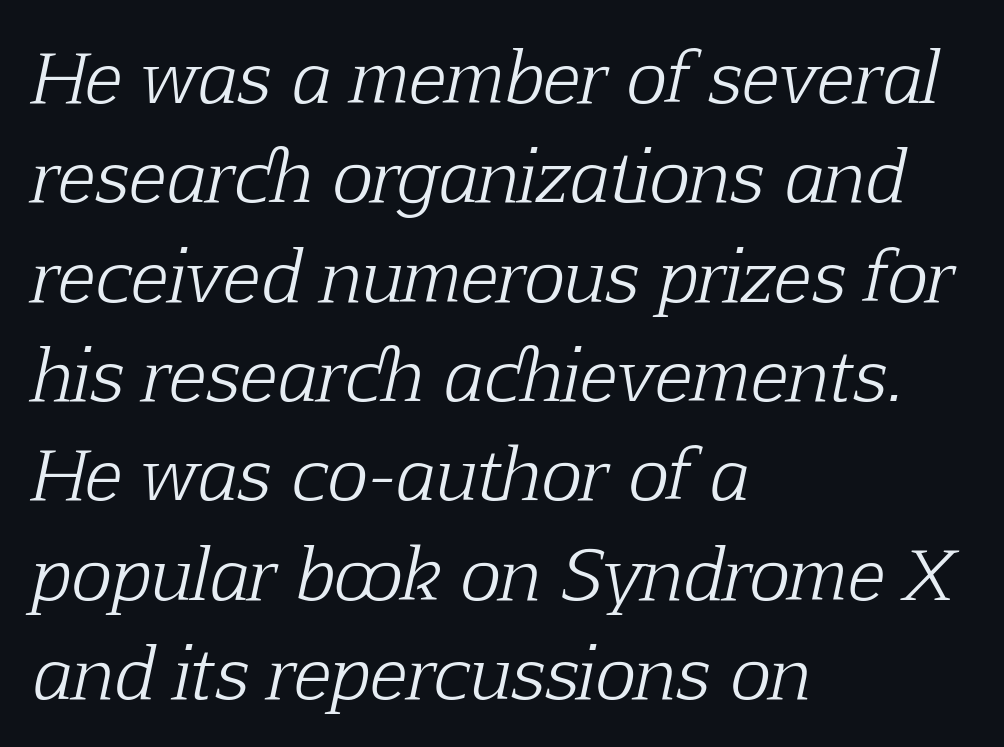
The image shows 69 px light serif type, italic (leaning right); set left-aligned, normal line spacing (1.44x), normal letter spacing, not underlined; low stroke contrast and a medium x-height.
